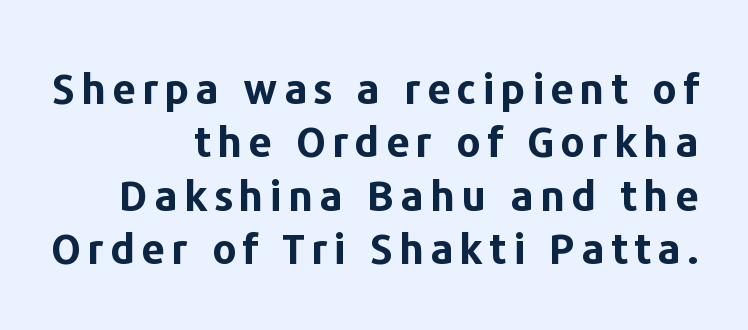
Plain, unruled lines of type. Each letter keeps its own natural width here, so spacing adapts to shape. Short and long lines alike share a common ending point at right. These words are printed bold, with thick strokes throughout. No feet cap the strokes, marking this as sans-serif type. The letters stand straight up with perfectly vertical stems.
